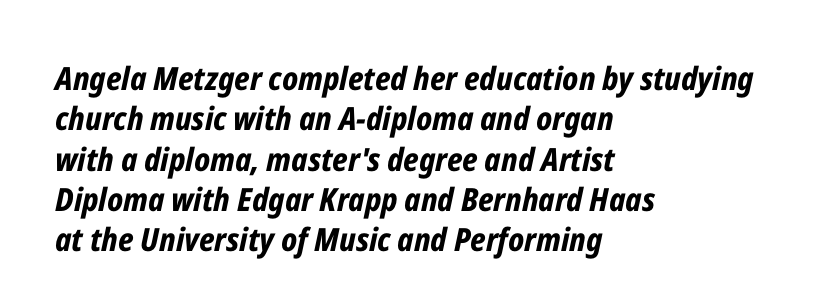
The image shows 32 px bold, condensed type, italic (leaning right); set left-aligned, normal line spacing (1.26x), normal letter spacing, not underlined; low stroke contrast and a medium x-height.
